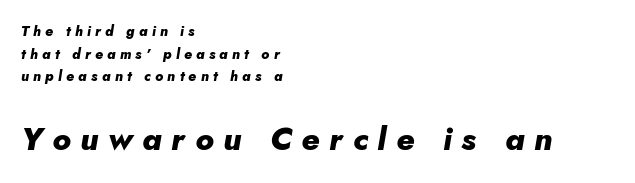
The image shows 32 px heavy type, italic (leaning right); set left-aligned, normal line spacing (1.62x), unusually wide letter spacing (+0.3 em), not underlined; the second (bottom) block is 2.29x larger; low stroke contrast and a small x-height.
